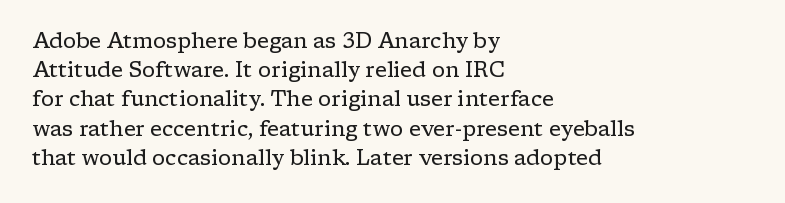
Tracking here is standard; glyphs follow each other at the usual distance. Heft: none added — not bold. These lines are set flush left with a ragged right edge. The letters stand straight up with perfectly vertical stems. Has an underline been added? It has not.
